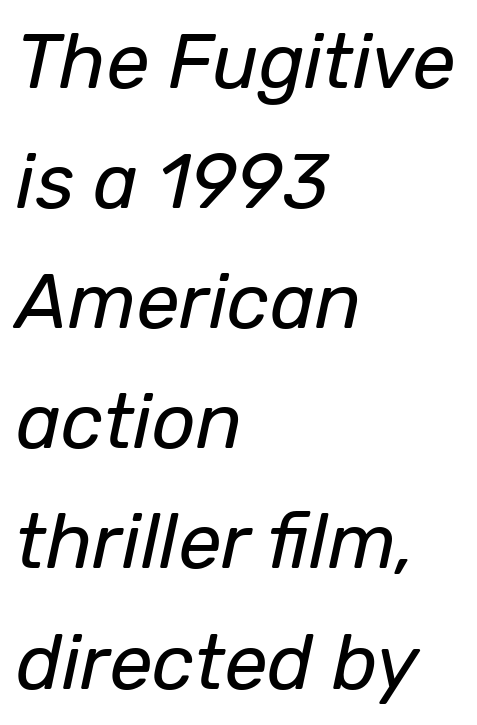
The letters sit at their default tracking, neither squeezed nor spread. Left-aligned paragraph, ragged on the right. You could not count columns in this text — the font is proportionally spaced. The zone under the glyphs is completely vacant.
